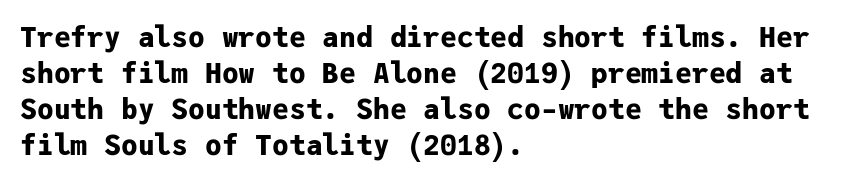
{"serif": "no", "italic": "no", "bold": "yes", "weight": "bold", "width": "normal", "stroke_contrast": "low", "x_height": "medium", "monospaced": "yes", "underline": "no", "align": "left", "line_spacing": "normal", "line_spacing_ratio": 1.28, "letter_spacing": "normal", "letter_spacing_em": 0.0, "glyph_px": 28}
